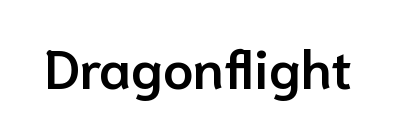
{"serif": "no", "italic": "no", "bold": "semi", "weight": "semibold", "width": "normal", "stroke_contrast": "low", "x_height": "medium", "monospaced": "no", "underline": "no", "letter_spacing": "normal", "letter_spacing_em": 0.0, "glyph_px": 55}
